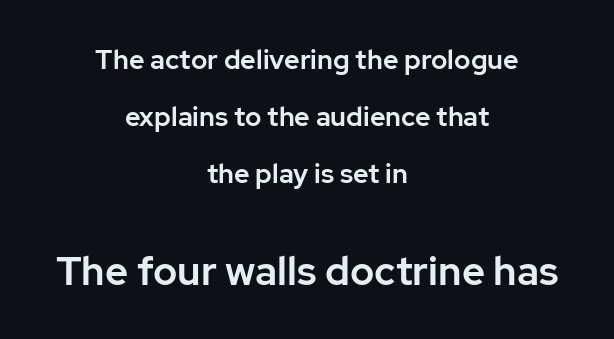
{"serif": "no", "italic": "no", "width": "normal", "stroke_contrast": "low", "x_height": "medium", "monospaced": "no", "underline": "no", "align": "center", "line_spacing": "loose", "line_spacing_ratio": 2.11, "letter_spacing": "normal", "letter_spacing_em": 0.0, "larger_block": "second", "size_ratio": 1.48, "glyph_px": 40}
